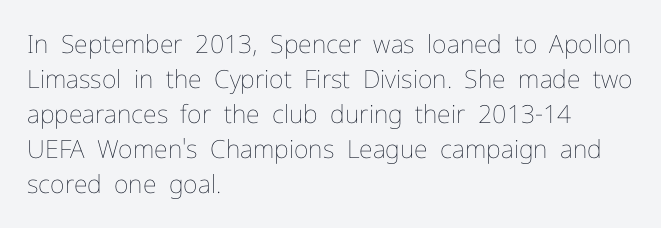
Q: Is the text bold? A: No.
Q: Is the text italic (slanted)? A: No, it is upright.
Q: Is the text underlined? A: No.
Q: How is the paragraph aligned? A: Left-aligned.
Q: Is the spacing between letters normal or unusually wide? A: Normal.
Q: Is the spacing between lines tight, normal or loose? A: Normal.
